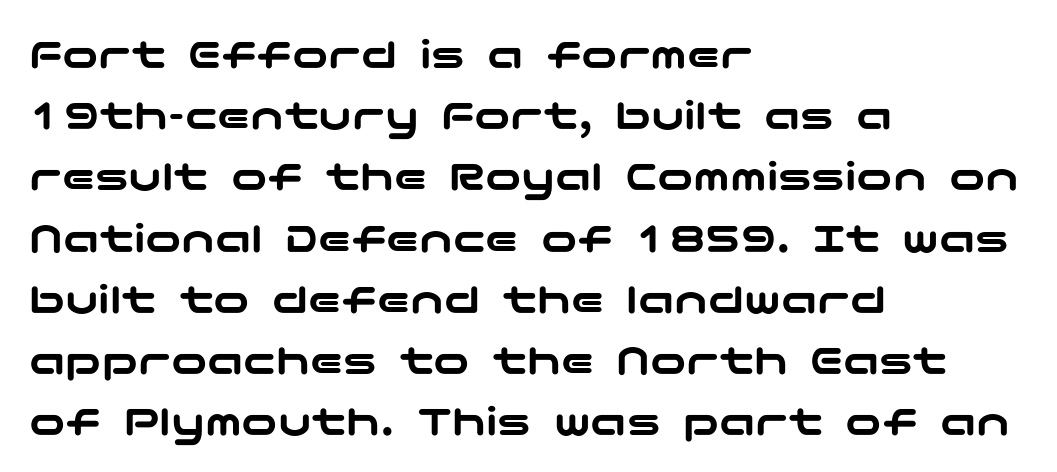
Q: Is the text italic (slanted)? A: No, it is upright.
Q: Is the typeface a serif or a sans-serif typeface? A: Sans-serif.
Q: Is the text underlined? A: No.
Q: How is the paragraph aligned? A: Left-aligned.
Q: Is the spacing between letters normal or unusually wide? A: Normal.
Q: Is the spacing between lines tight, normal or loose? A: Normal.
Q: Width (condensed, normal, or wide)? A: Wide.
Q: Stroke contrast? A: Low.
Q: x-height? A: Medium.
